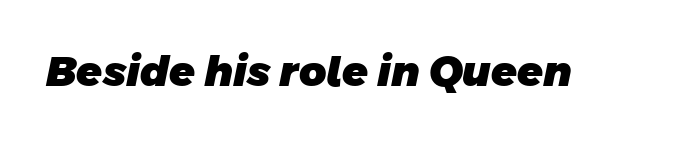
The letters advance in unequal steps, a hallmark of proportional type. The strokes are fattened all the way to bold. Nope, no serifs anywhere on these letters. No extra tracking has been applied to these lines. The gap between lines stays unmarked.
